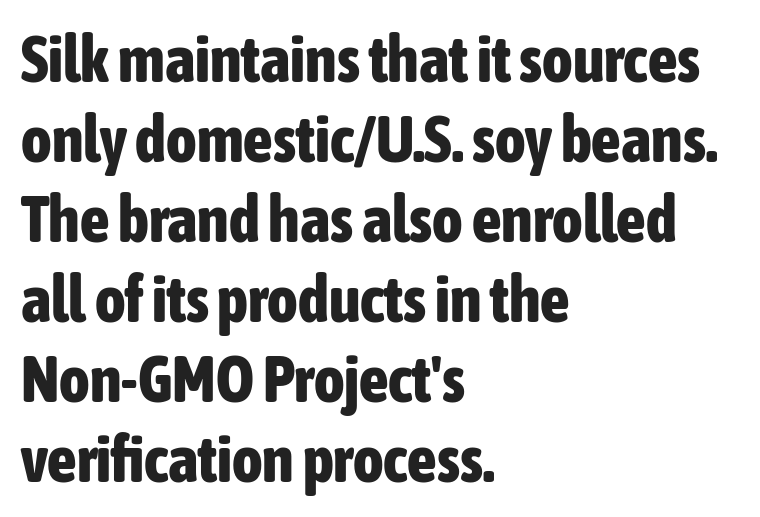
{"serif": "no", "italic": "no", "bold": "yes", "weight": "bold", "width": "condensed", "stroke_contrast": "low", "x_height": "medium", "monospaced": "no", "underline": "no", "align": "left", "line_spacing_ratio": 1.23, "letter_spacing": "normal", "letter_spacing_em": 0.0, "glyph_px": 65}
